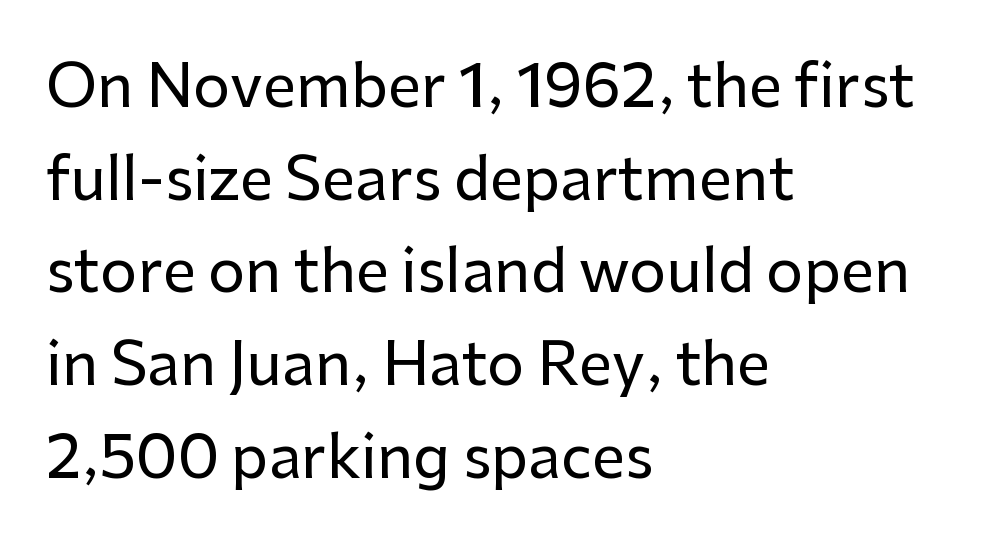
{"serif": "no", "italic": "no", "width": "normal", "stroke_contrast": "low", "x_height": "medium", "monospaced": "no", "underline": "no", "align": "left", "line_spacing": "normal", "line_spacing_ratio": 1.57, "letter_spacing": "normal", "letter_spacing_em": 0.0, "glyph_px": 59}
